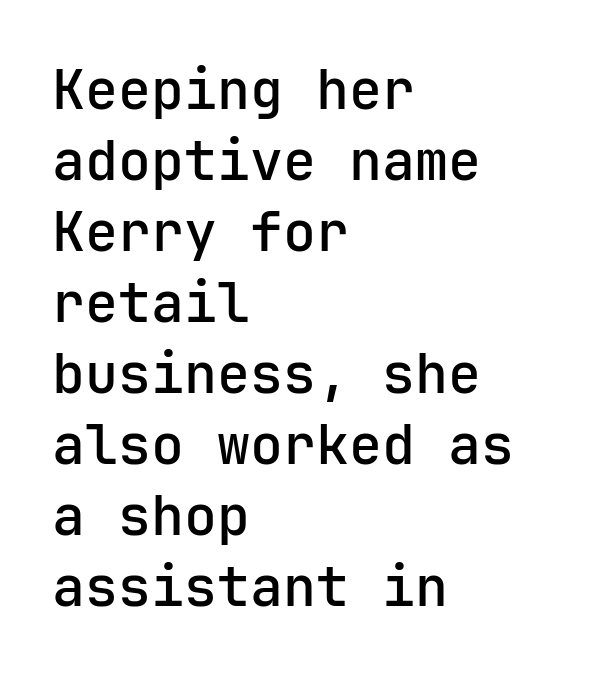
The image shows 55 px sans-serif type, upright, monospaced; set left-aligned, normal line spacing (1.29x), normal letter spacing, not underlined; low stroke contrast and a medium x-height.
